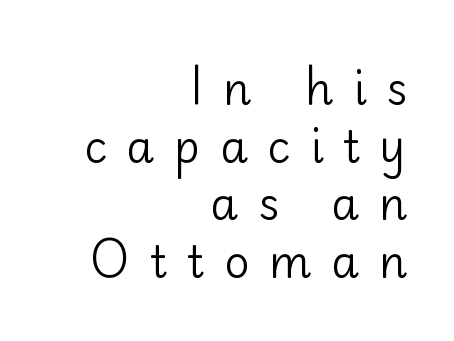
{"serif": "no", "italic": "no", "bold": "no", "weight": "regular", "width": "normal", "stroke_contrast": "low", "x_height": "small", "monospaced": "no", "underline": "no", "align": "right", "line_spacing": "normal", "line_spacing_ratio": 1.31, "letter_spacing": "wide", "letter_spacing_em": 0.45, "glyph_px": 44}
